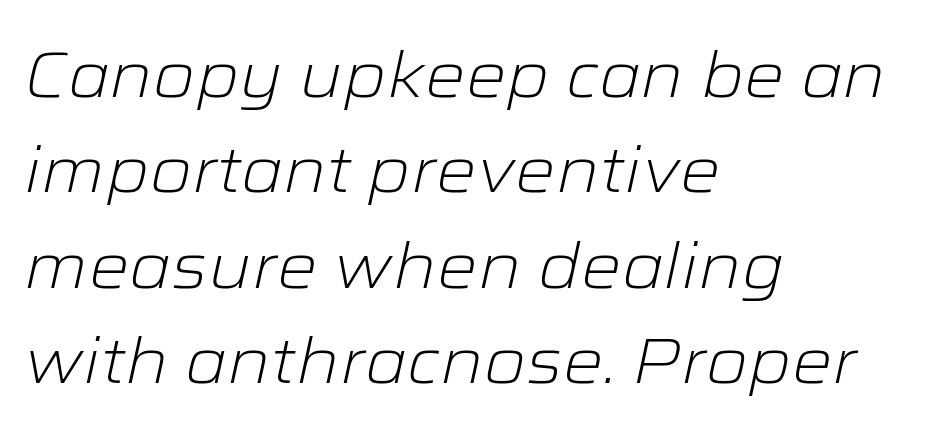
The specimen omits any rule beneath the text block's lines. The vertical gap from one line to the next is medium. One-word summary of the alignment: left. Weight class: somewhere from thin through regular. Notice how the stems are inclined rather than vertical — that's the hallmark of italics.
